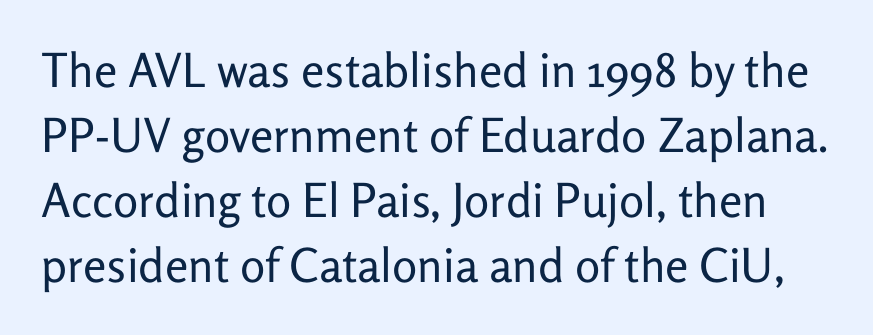
{"serif": "no", "italic": "no", "bold": "no", "weight": "regular", "width": "normal", "stroke_contrast": "low", "x_height": "medium", "monospaced": "no", "underline": "no", "line_spacing": "normal", "line_spacing_ratio": 1.38, "letter_spacing": "normal", "letter_spacing_em": 0.0, "glyph_px": 47}
